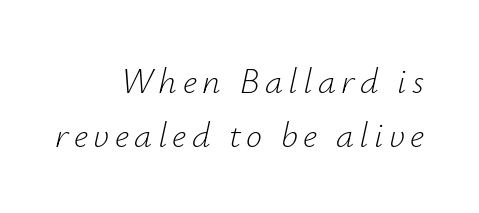
Quick note: italic. Heft: none added — not bold. The foot of each line stays bare and open. The line-height multiplier appears to be the usual default. Line endings align vertically; line beginnings do not. Think of a printed novel: that variable character pitch is what you see here.
